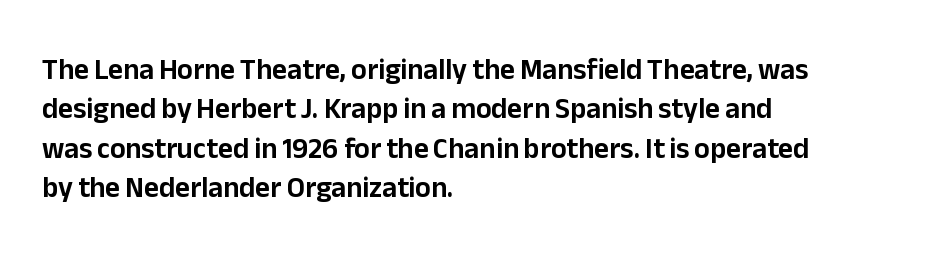
Q: Is the text italic (slanted)? A: No, it is upright.
Q: Is the typeface a serif or a sans-serif typeface? A: Sans-serif.
Q: Is the text underlined? A: No.
Q: How is the paragraph aligned? A: Left-aligned.
Q: Is the spacing between letters normal or unusually wide? A: Normal.
Q: Is the spacing between lines tight, normal or loose? A: Normal.
Q: Width (condensed, normal, or wide)? A: Normal.
Q: Stroke contrast? A: Low.
Q: x-height? A: Medium.
Q: Monospaced? A: No.
